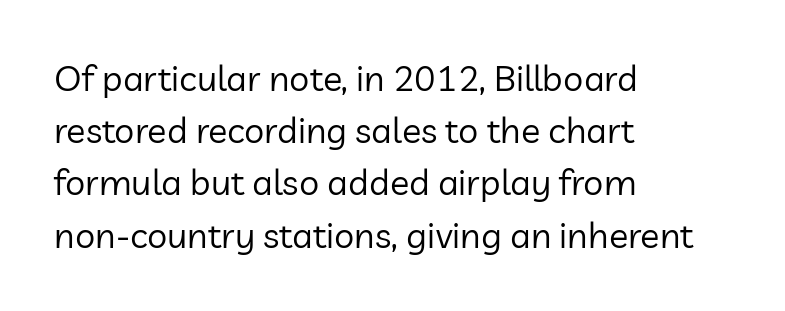
Descenders are the only things crossing below the line. A normal amount of white space separates one row of letters from the next. Ascenders rise straight up at ninety degrees. The compositor pushed each line to the left boundary. Stems here are at most as thick as an everyday book face.
